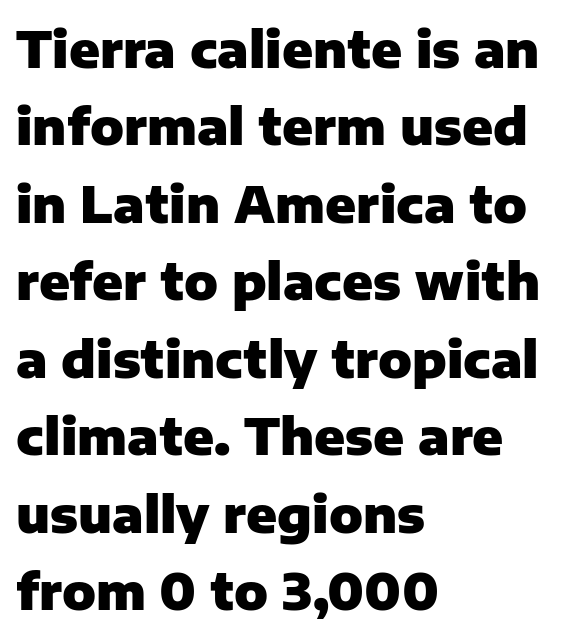
Q: Is the text bold? A: Yes.
Q: Is the text italic (slanted)? A: No, it is upright.
Q: Is the typeface a serif or a sans-serif typeface? A: Sans-serif.
Q: Is the text underlined? A: No.
Q: How is the paragraph aligned? A: Left-aligned.
Q: Is the spacing between letters normal or unusually wide? A: Normal.
Q: Is the spacing between lines tight, normal or loose? A: Normal.
Q: Width (condensed, normal, or wide)? A: Normal.
Q: Stroke contrast? A: Low.
Q: x-height? A: Medium.
Q: Monospaced? A: No.
